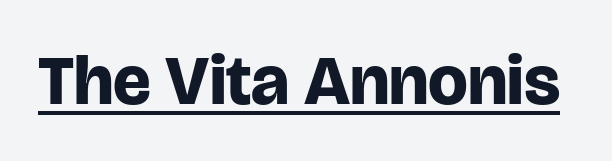
{"serif": "no", "italic": "no", "bold": "yes", "weight": "bold", "width": "normal", "stroke_contrast": "low", "x_height": "large", "monospaced": "no", "underline": "yes", "letter_spacing": "normal", "letter_spacing_em": 0.0, "glyph_px": 70}
